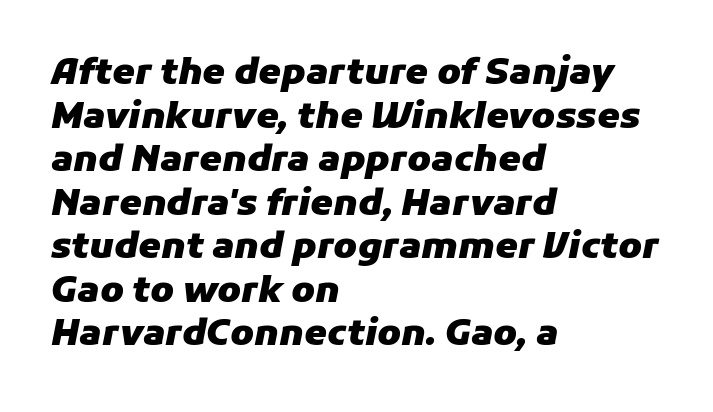
Does the weight exceed regular? Yes, all the way to bold. What stands out about the letter spacing? Nothing — it is the standard amount. Every row of glyphs begins at an identical x-position on the left. Character widths vary here, with narrow letters taking less room than wide ones.
